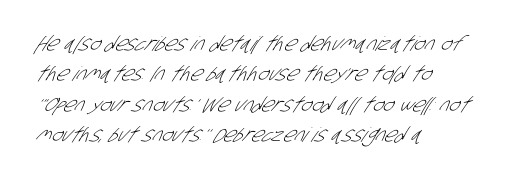
The image shows 20 px text type; set left-aligned, normal line spacing (1.52x), normal letter spacing, not underlined.
